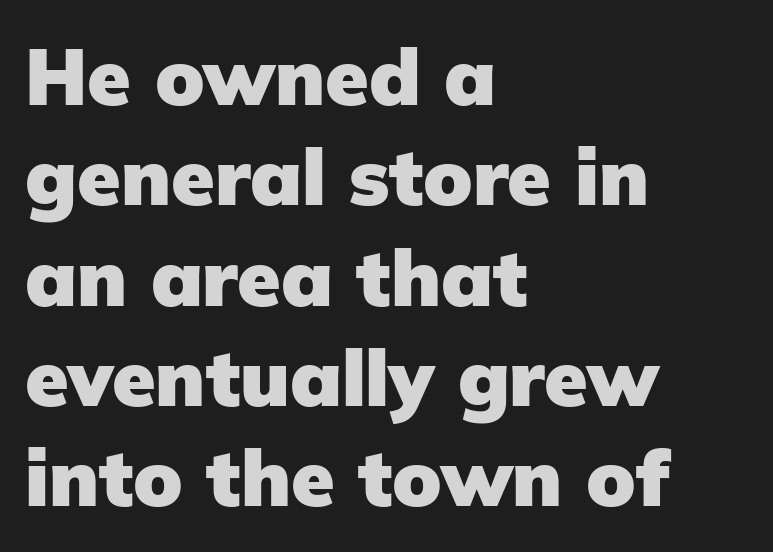
The image shows 79 px heavy sans-serif type, upright; set left-aligned, normal line spacing (1.27x), normal letter spacing, not underlined; low stroke contrast and a medium x-height.
